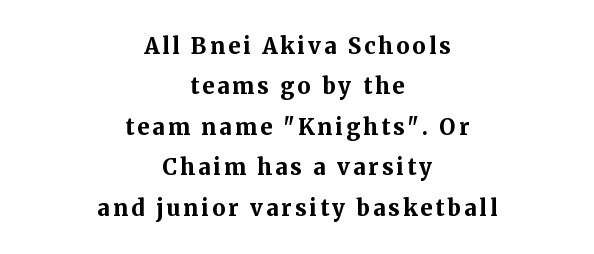
The image shows 22 px bold type, upright; set centered, line spacing 1.84x, not underlined.
